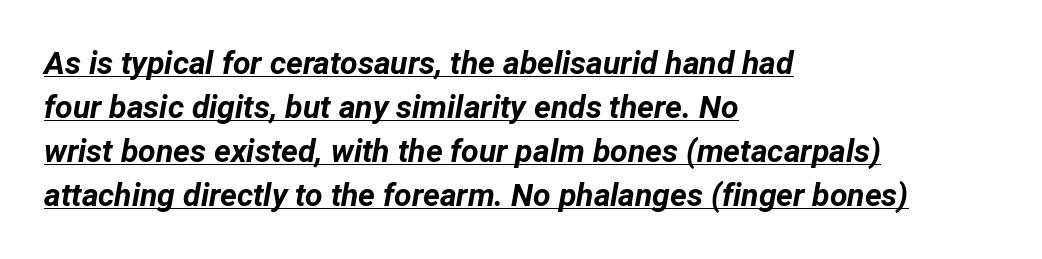
Do the characters align in a grid? No, the font is proportional. The paragraph has a hard left edge and a soft right edge. The sample has been set heavy, in full bold. A baseline rule has been typeset under these characters. The gaps between neighbouring characters are ordinary and unremarkable. Yep, that's italic — everything's leaning.
